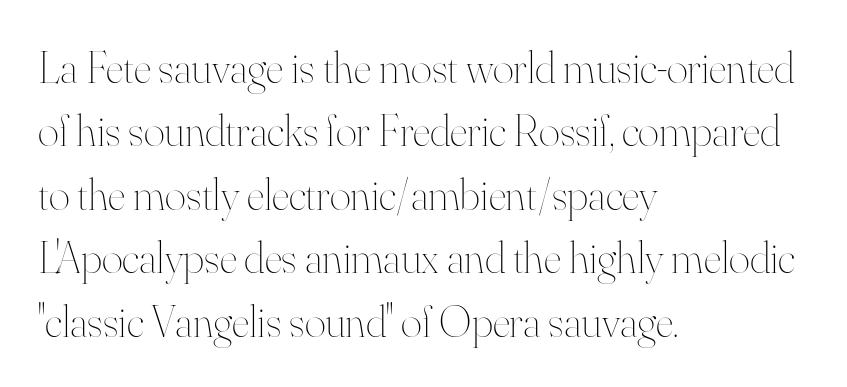
Q: Is the text bold? A: No.
Q: Is the text italic (slanted)? A: No, it is upright.
Q: Is the text underlined? A: No.
Q: How is the paragraph aligned? A: Left-aligned.
Q: Is the spacing between letters normal or unusually wide? A: Normal.
Q: Is the spacing between lines tight, normal or loose? A: Normal.
Q: Width (condensed, normal, or wide)? A: Normal.
Q: Stroke contrast? A: High.
Q: x-height? A: Small.
Q: Monospaced? A: No.
